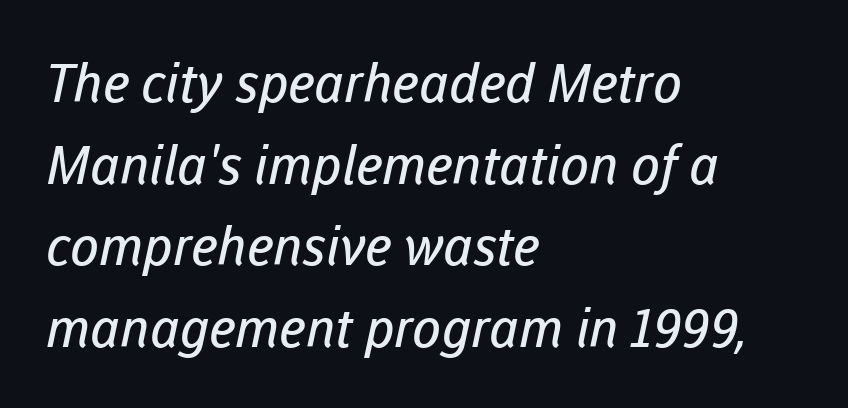
The strip under each line holds only bare page. Reading down the column, the eye jumps a familiar distance to each next line. The rendering uses natural spacing where letterforms have individual widths. Heaviness? Minimal to ordinary, like unemphasized prose. The text was rendered using a sans face with plain stroke endings.
